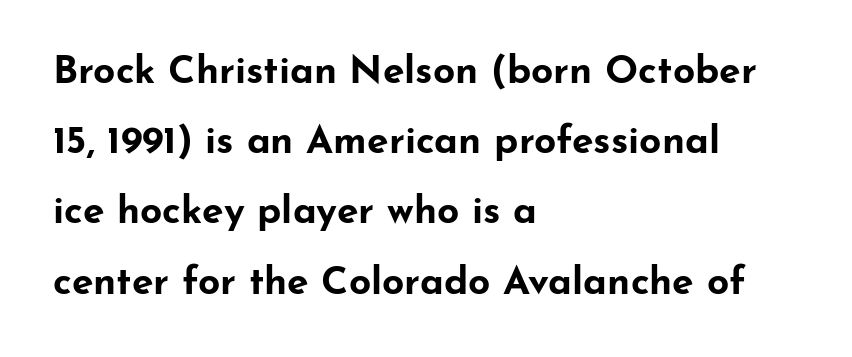
Q: Is the text bold? A: Yes.
Q: Is the text italic (slanted)? A: No, it is upright.
Q: Is the typeface a serif or a sans-serif typeface? A: Sans-serif.
Q: Is the text underlined? A: No.
Q: How is the paragraph aligned? A: Left-aligned.
Q: Is the spacing between letters normal or unusually wide? A: Normal.
Q: Width (condensed, normal, or wide)? A: Wide.
Q: Stroke contrast? A: Low.
Q: x-height? A: Small.
Q: Monospaced? A: No.
